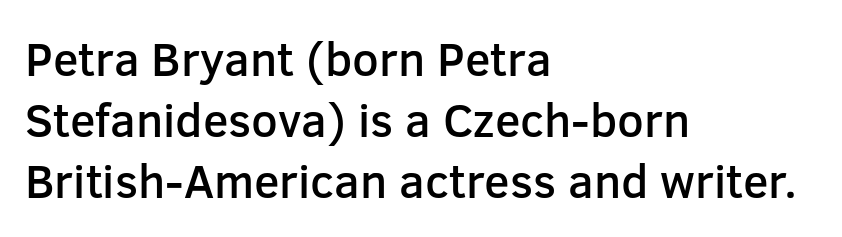
Each letter keeps its own natural width here, so spacing adapts to shape. This block has exactly the height ordinary leading produces. In CSS terms this would be text-align: left. Tracking value appears to be zero — textbook default spacing.
